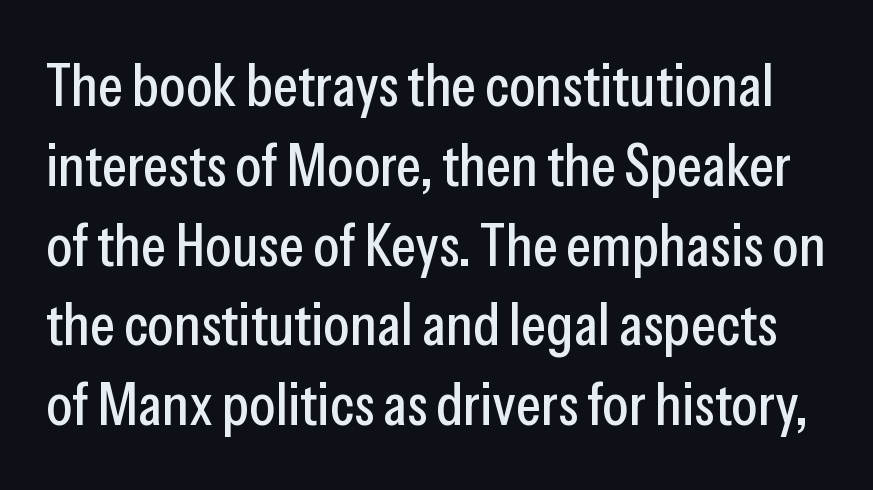
{"serif": "no", "italic": "no", "width": "condensed", "stroke_contrast": "low", "x_height": "medium", "monospaced": "no", "underline": "no", "line_spacing": "normal", "line_spacing_ratio": 1.33, "letter_spacing": "normal", "letter_spacing_em": 0.0, "glyph_px": 60}
